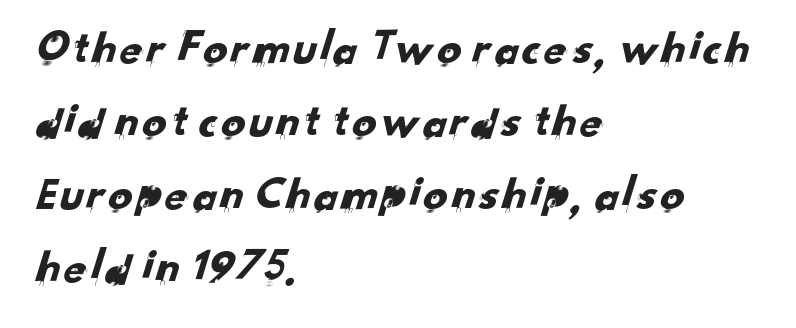
{"serif": "no", "width": "normal", "stroke_contrast": "low", "x_height": "small", "monospaced": "no", "underline": "no", "align": "left", "line_spacing": "normal", "line_spacing_ratio": 1.52, "letter_spacing": "normal", "letter_spacing_em": 0.0, "glyph_px": 48}
